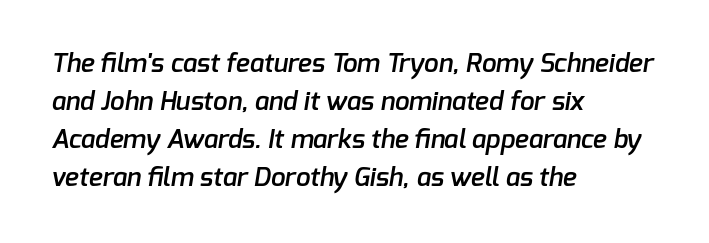
The gaps between neighbouring characters are ordinary and unremarkable. This rendering uses left alignment, leaving the right contour irregular. This rendering features lettering with no underline. The designer left line spacing at the default. Set as a demibold, roughly 600 on the weight scale.
